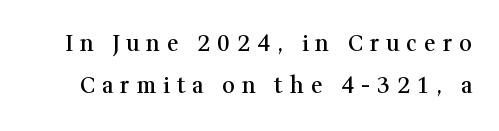
{"italic": "no", "bold": "semi", "underline": "no", "line_spacing": "loose", "line_spacing_ratio": 1.91, "letter_spacing": "wide", "letter_spacing_em": 0.32, "glyph_px": 22}
